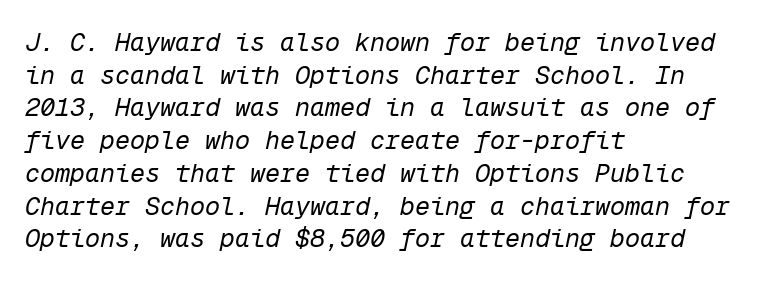
Compared with typical paragraphs, the rows here are spaced about the same. The words here are not underlined. Does extra space separate the letters? No, they use regular spacing. Stems and bowls with no extra thickness — not bold.
